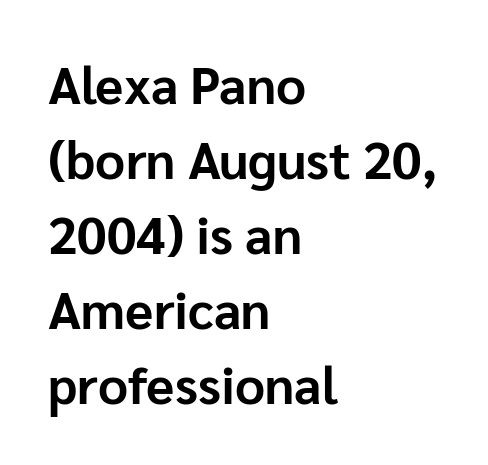
The image shows 52 px bold sans-serif type, upright; set left-aligned, normal line spacing (1.44x), normal letter spacing, not underlined; low stroke contrast and a medium x-height.
